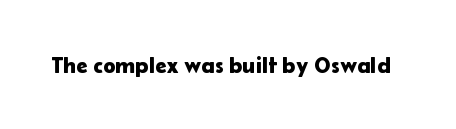
Q: Is the text italic (slanted)? A: No, it is upright.
Q: Is the text underlined? A: No.
Q: Is the spacing between letters normal or unusually wide? A: Normal.
